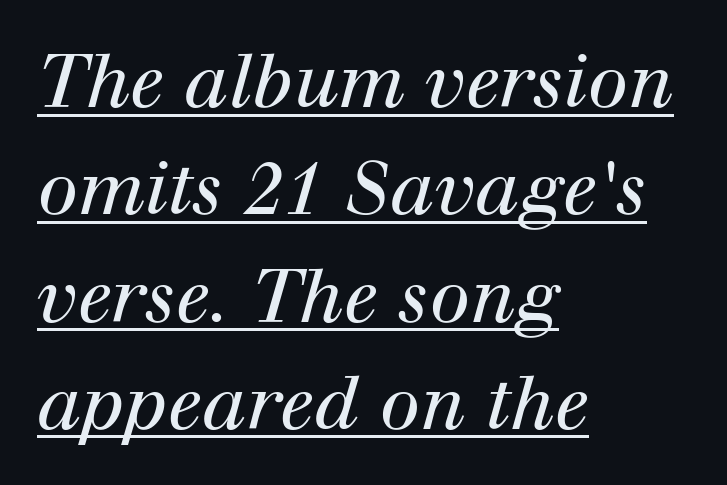
Q: Is the text bold? A: No.
Q: Is the text italic (slanted)? A: Yes, it leans right by about 12 degrees.
Q: Is the typeface a serif or a sans-serif typeface? A: Serif.
Q: Is the text underlined? A: Yes.
Q: How is the paragraph aligned? A: Left-aligned.
Q: Is the spacing between letters normal or unusually wide? A: Normal.
Q: Is the spacing between lines tight, normal or loose? A: Normal.
Q: Width (condensed, normal, or wide)? A: Normal.
Q: Stroke contrast? A: High.
Q: x-height? A: Medium.
Q: Monospaced? A: No.
